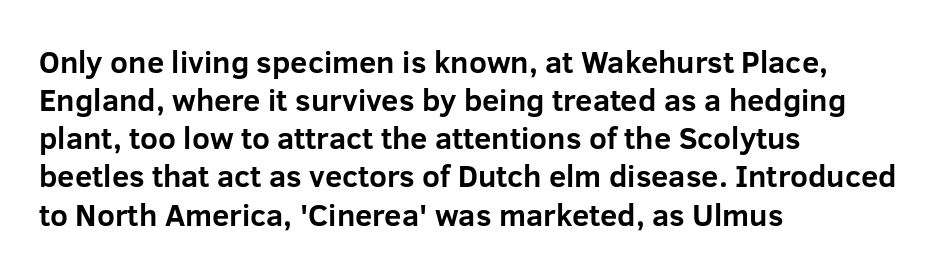
Regarding serifs, this sample does without them. Vertical strokes here are truly vertical. Left-aligned paragraph, ragged on the right. Anything drawn beneath the words? Only blank space. Look at the stroke-to-counter ratio: heavy, a bold. Spacing verdict: proportional, widths tailored to each character.
